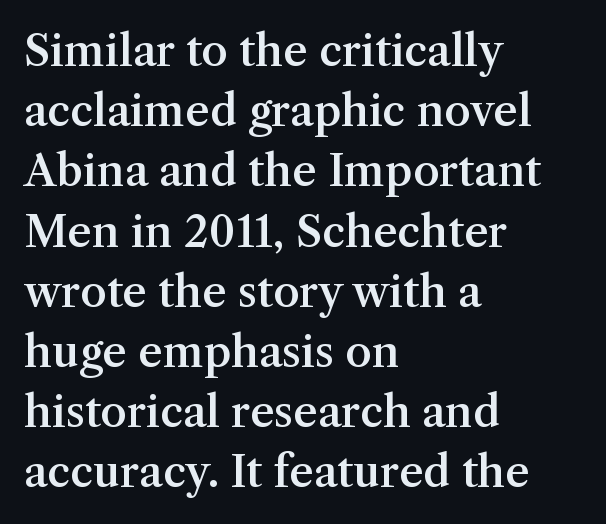
The image shows 43 px semibold serif type, upright; set left-aligned, normal line spacing (1.4x), normal letter spacing, not underlined; medium stroke contrast and a medium x-height.
